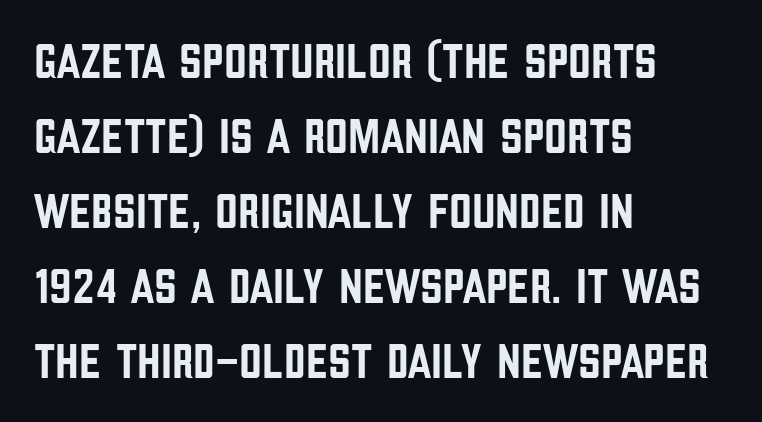
The image shows 50 px condensed sans-serif type, upright; set left-aligned, normal line spacing (1.5x), normal letter spacing, not underlined; low stroke contrast and a large x-height.
